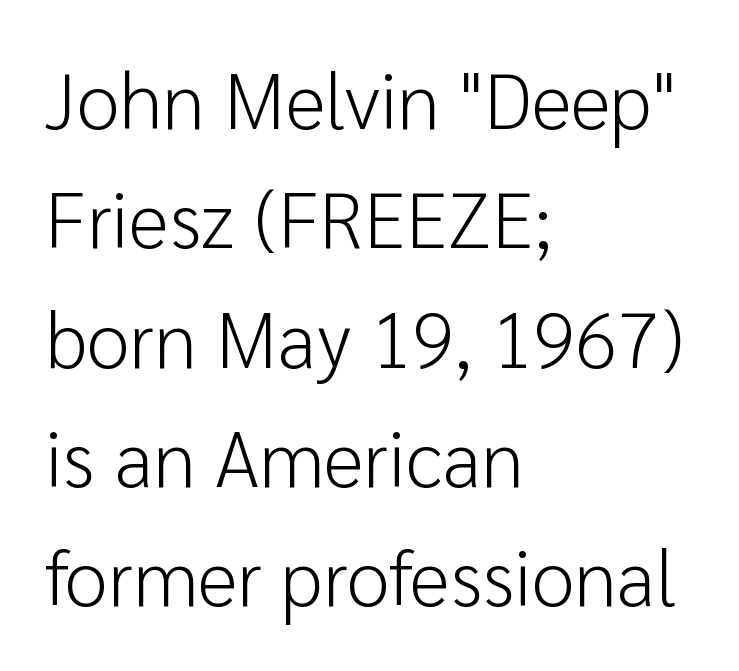
Q: Is the text bold? A: No.
Q: Is the text italic (slanted)? A: No, it is upright.
Q: Is the typeface a serif or a sans-serif typeface? A: Sans-serif.
Q: Is the text underlined? A: No.
Q: How is the paragraph aligned? A: Left-aligned.
Q: Is the spacing between letters normal or unusually wide? A: Normal.
Q: Is the spacing between lines tight, normal or loose? A: Normal.
Q: Width (condensed, normal, or wide)? A: Normal.
Q: Stroke contrast? A: Low.
Q: x-height? A: Medium.
Q: Monospaced? A: No.
